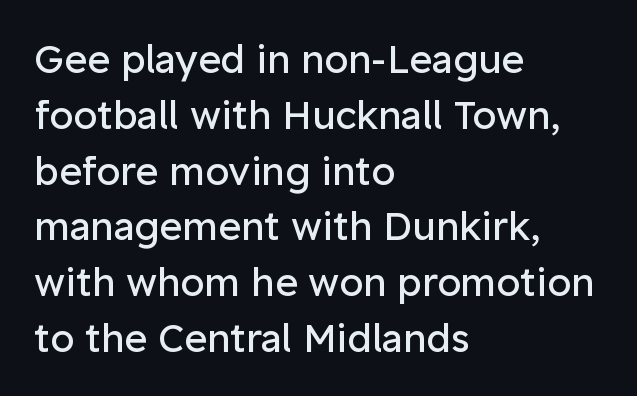
{"serif": "no", "italic": "no", "bold": "no", "weight": "regular", "width": "normal", "stroke_contrast": "low", "x_height": "medium", "monospaced": "no", "underline": "no", "align": "left", "line_spacing": "normal", "line_spacing_ratio": 1.43, "letter_spacing": "normal", "letter_spacing_em": 0.0, "glyph_px": 39}
